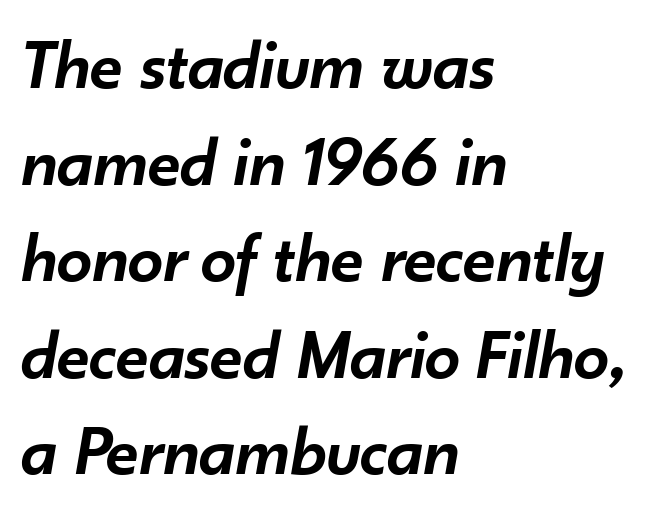
{"italic": "yes", "lean": "right", "slant_degrees": 10, "bold": "semi", "weight": "semibold", "width": "normal", "stroke_contrast": "low", "x_height": "small", "monospaced": "no", "underline": "no", "align": "left", "line_spacing": "normal", "line_spacing_ratio": 1.36, "letter_spacing": "normal", "letter_spacing_em": 0.0, "glyph_px": 71}
